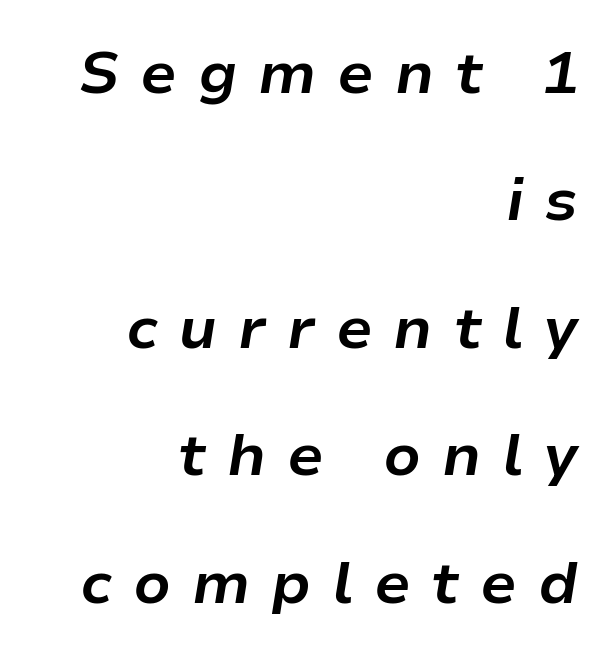
Typographic density is high because the face is bold. Teacher's note: observe the even right margin — that is flush-right alignment. Italic? Definitely — the glyphs are oblique. The strip under each line holds only bare page.
